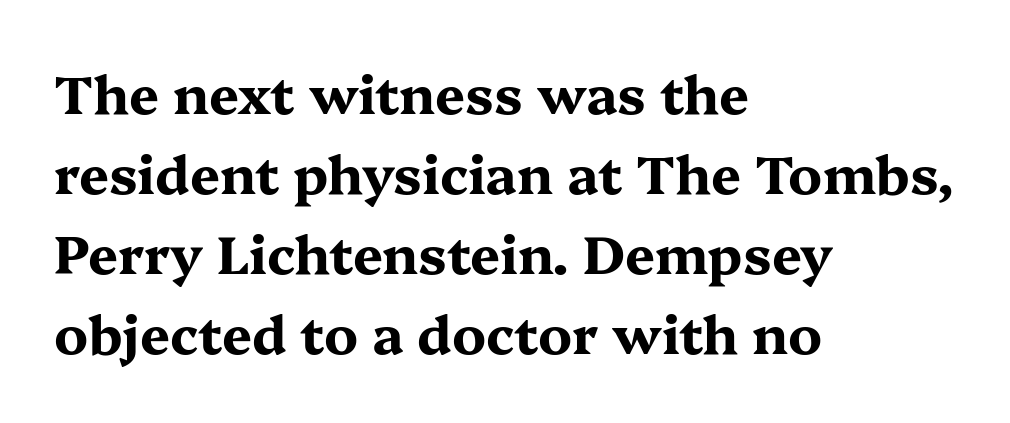
The image shows 53 px bold, wide serif type, upright; set left-aligned, normal line spacing (1.51x), normal letter spacing, not underlined; medium stroke contrast and a medium x-height.
